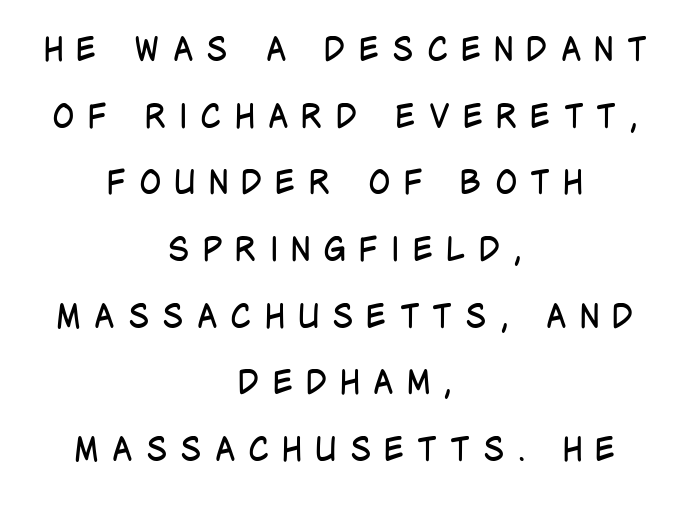
{"serif": "no", "italic": "no", "bold": "no", "weight": "regular", "width": "condensed", "stroke_contrast": "low", "x_height": "large", "monospaced": "no", "underline": "no", "align": "center", "line_spacing": "loose", "line_spacing_ratio": 2.02, "letter_spacing": "wide", "letter_spacing_em": 0.39, "glyph_px": 33}
